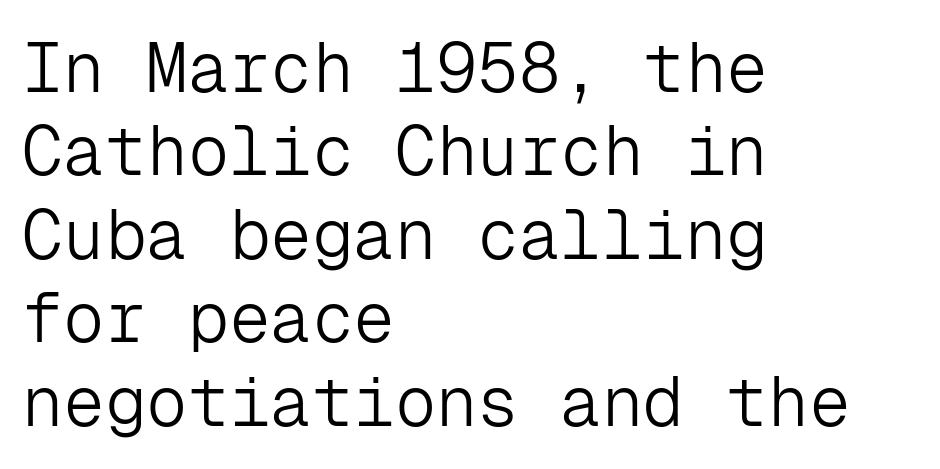
The image shows 69 px light sans-serif type, upright, monospaced; set left-aligned, line spacing 1.21x, normal letter spacing, not underlined; low stroke contrast and a medium x-height.
